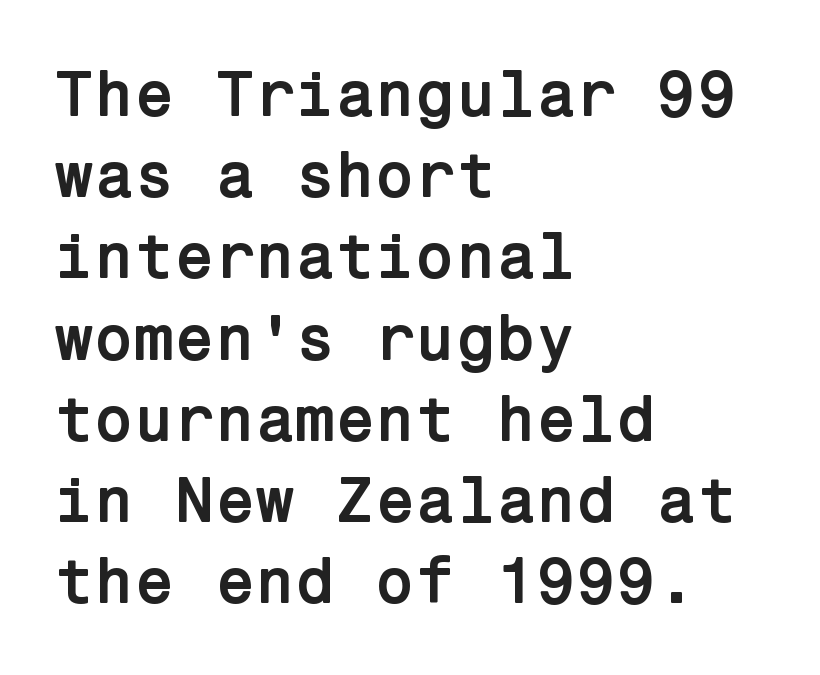
Q: Is the text bold? A: Yes.
Q: Is the text italic (slanted)? A: No, it is upright.
Q: Is the typeface a serif or a sans-serif typeface? A: Sans-serif.
Q: Is the text underlined? A: No.
Q: How is the paragraph aligned? A: Left-aligned.
Q: Is the spacing between letters normal or unusually wide? A: Normal.
Q: Is the spacing between lines tight, normal or loose? A: Normal.
Q: Width (condensed, normal, or wide)? A: Normal.
Q: Stroke contrast? A: Low.
Q: x-height? A: Medium.
